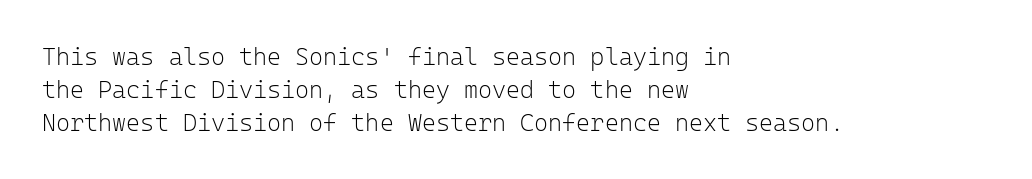
The image shows 24 px text type, upright; set left-aligned, normal line spacing (1.37x), normal letter spacing, not underlined.
